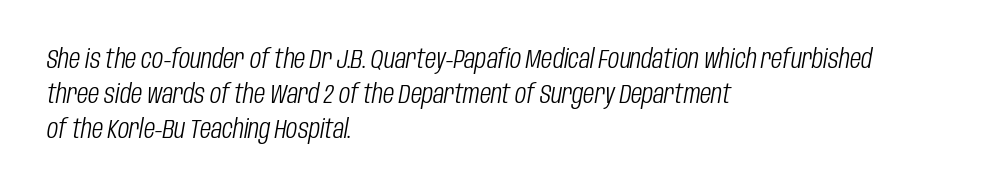
The image shows 26 px text type, italic (leaning right); set left-aligned, normal line spacing (1.35x), normal letter spacing, not underlined.
